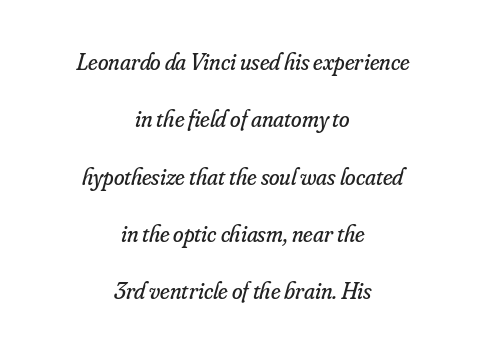
The paragraph has two soft edges and a firm central axis. Vertically, the passage feels expansive, rows floating well apart. Weight: regular or lighter. The passage shown leans; its letterforms are oblique. Underlining? Definitely not there. Inter-character spacing is left at the font's built-in metrics.
